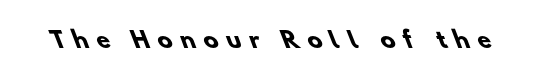
{"bold": "yes", "underline": "no", "letter_spacing": "wide", "letter_spacing_em": 0.38, "glyph_px": 22}
